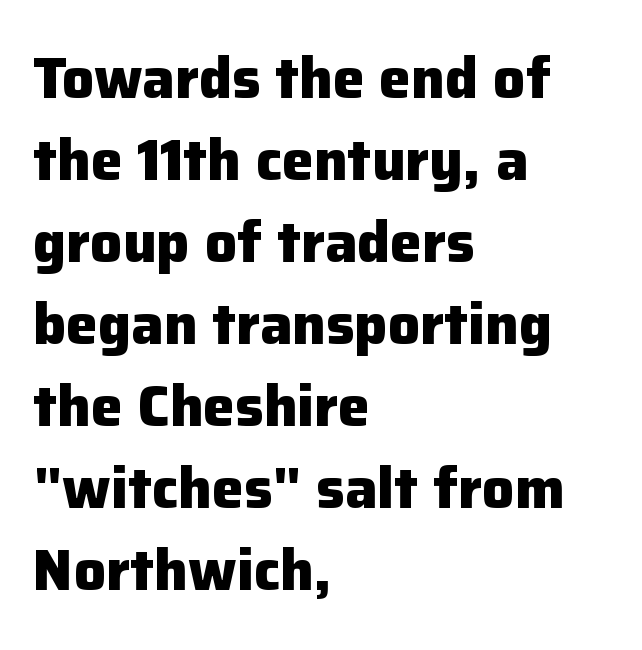
The image shows 57 px heavy sans-serif type, upright; set left-aligned, normal line spacing (1.44x), normal letter spacing, not underlined; low stroke contrast and a medium x-height.
